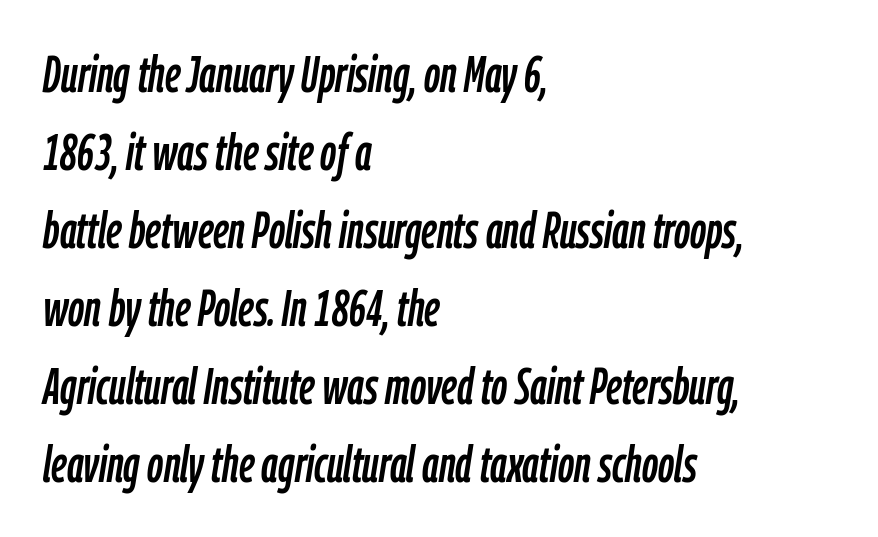
Q: Is the text italic (slanted)? A: Yes, it leans right by about 9 degrees.
Q: Is the text underlined? A: No.
Q: How is the paragraph aligned? A: Left-aligned.
Q: Is the spacing between letters normal or unusually wide? A: Normal.
Q: Is the spacing between lines tight, normal or loose? A: Normal.
Q: Width (condensed, normal, or wide)? A: Condensed.
Q: Stroke contrast? A: Low.
Q: x-height? A: Medium.
Q: Monospaced? A: No.
